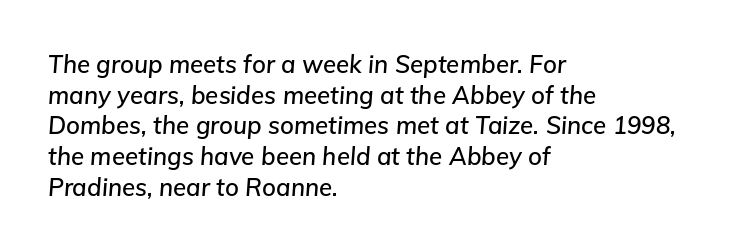
These lines stack with their left ends in a neat column. Just letters on the line, the space beneath them empty. The block of text has a typical density, with ordinary space between rows. The glyphs look as if they've been sheared to an angle. Standard letterfit; no display-style spreading of the glyphs.
